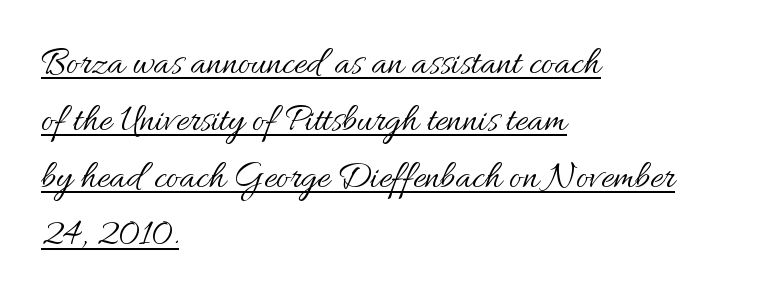
Do the characters align in a grid? No, the font is proportional. Stems and bowls with no extra thickness — not bold. A baseline rule has been typeset under these characters. The passage is arranged the way most books set body copy — flush left.
